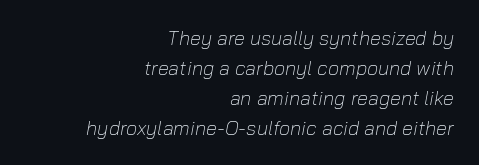
Bold? No — there's no thickening of the strokes. What's the leading like? Ordinary, nothing unusual. Every character sits at an angle, as italics do. Where is the straight margin? On the right. The letterforms sit shoulder to shoulder at normal distance.
